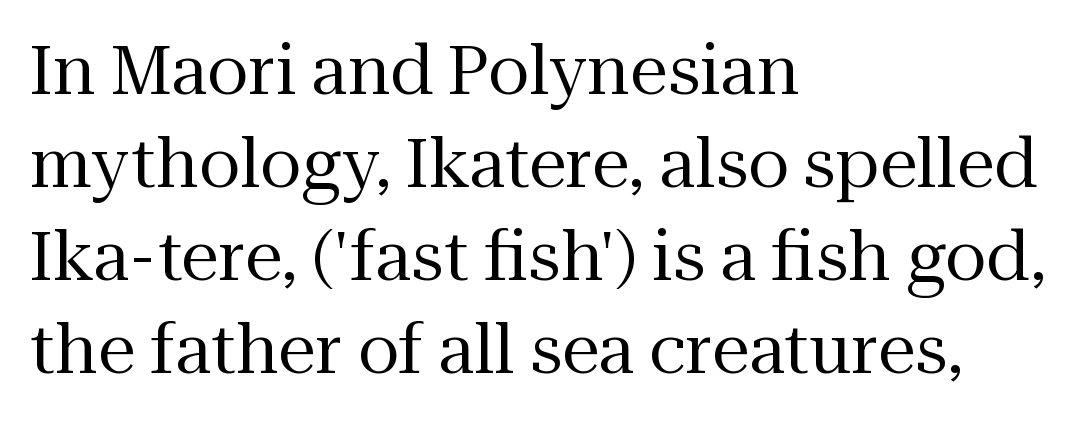
The image shows 68 px regular-weight serif type, upright; set left-aligned, normal line spacing (1.37x), normal letter spacing, not underlined; medium stroke contrast and a medium x-height.
